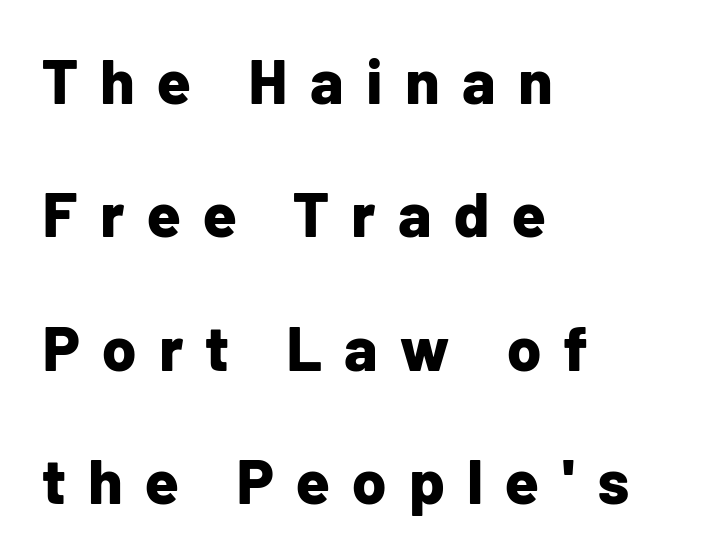
The image shows 62 px bold sans-serif type, upright; set left-aligned, loose line spacing (2.15x), unusually wide letter spacing (+0.36 em), not underlined; low stroke contrast and a medium x-height.
